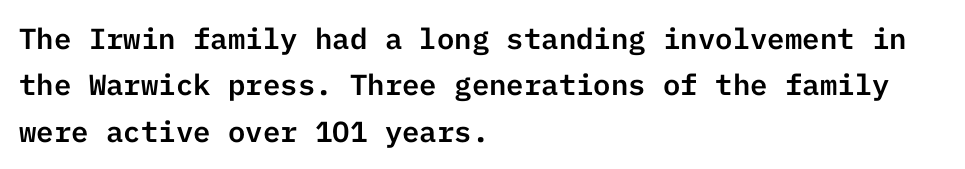
{"serif": "no", "italic": "no", "width": "normal", "stroke_contrast": "low", "x_height": "medium", "underline": "no", "align": "left", "line_spacing": "normal", "line_spacing_ratio": 1.6, "letter_spacing": "normal", "letter_spacing_em": 0.0, "glyph_px": 29}
